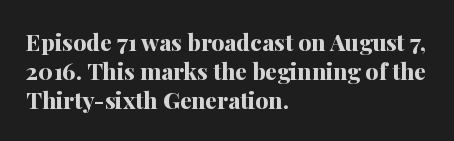
{"italic": "no", "bold": "yes", "underline": "no", "align": "left", "line_spacing": "normal", "line_spacing_ratio": 1.26, "letter_spacing": "normal", "letter_spacing_em": 0.0, "glyph_px": 23}
